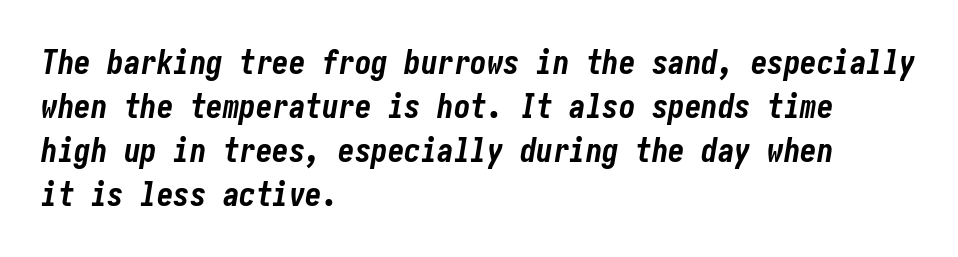
Q: Is the text bold? A: Yes.
Q: Is the text italic (slanted)? A: Yes, it leans right by about 10 degrees.
Q: Is the text underlined? A: No.
Q: How is the paragraph aligned? A: Left-aligned.
Q: Is the spacing between letters normal or unusually wide? A: Normal.
Q: Is the spacing between lines tight, normal or loose? A: Normal.
Q: Width (condensed, normal, or wide)? A: Condensed.
Q: Stroke contrast? A: Low.
Q: x-height? A: Medium.
